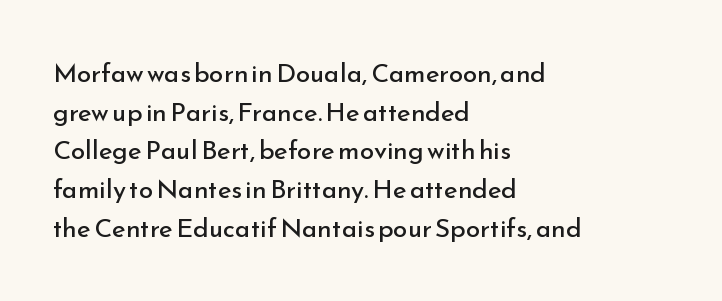
Posture: vertical. The weight tops out at a normal text grade. Words appear dense and cohesive because spacing is normal. If you drew a ruler down the left edge, every line would touch it. Line spacing here is normal. Underline: absent.
